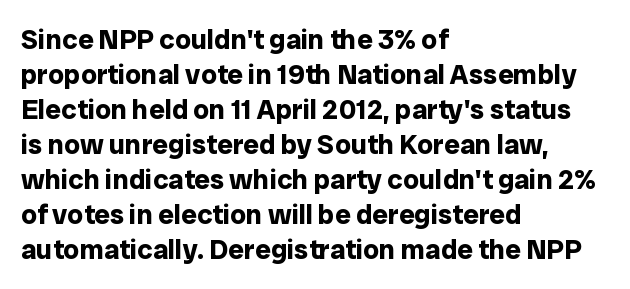
Q: Is the text bold? A: Yes.
Q: Is the text italic (slanted)? A: No, it is upright.
Q: Is the typeface a serif or a sans-serif typeface? A: Sans-serif.
Q: Is the text underlined? A: No.
Q: How is the paragraph aligned? A: Left-aligned.
Q: Is the spacing between letters normal or unusually wide? A: Normal.
Q: Is the spacing between lines tight, normal or loose? A: Normal.
Q: Width (condensed, normal, or wide)? A: Normal.
Q: Stroke contrast? A: Low.
Q: x-height? A: Medium.
Q: Monospaced? A: No.
